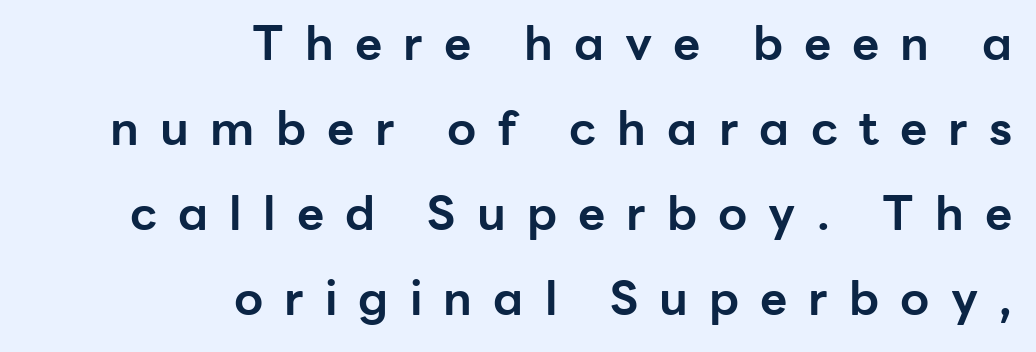
Q: Is the text bold? A: Yes.
Q: Is the text italic (slanted)? A: No, it is upright.
Q: Is the typeface a serif or a sans-serif typeface? A: Sans-serif.
Q: Is the text underlined? A: No.
Q: How is the paragraph aligned? A: Right-aligned.
Q: Is the spacing between letters normal or unusually wide? A: Unusually wide.
Q: Width (condensed, normal, or wide)? A: Normal.
Q: Stroke contrast? A: Low.
Q: x-height? A: Medium.
Q: Monospaced? A: No.
